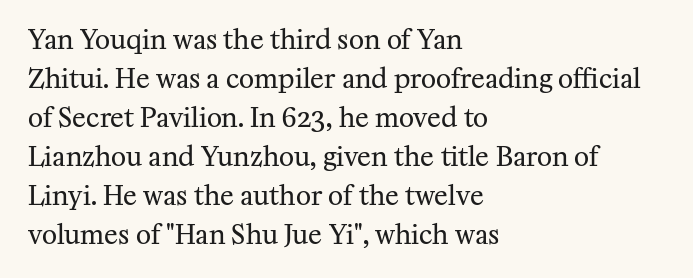
Each new line begins a customary step beneath the previous one. Students, note that the glyphs here touch the page at normal intervals. Letters rest on an invisible, unmarked baseline. Posture: upright roman.
